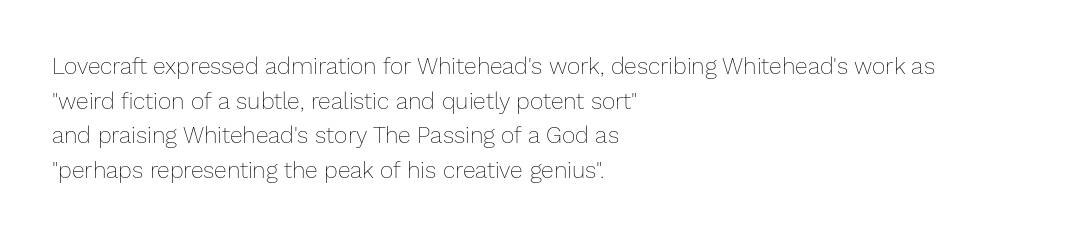
The image shows 23 px text type, upright; set left-aligned, normal line spacing (1.51x), normal letter spacing, not underlined.
